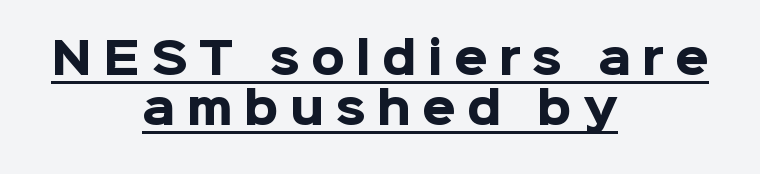
Q: Is the text bold? A: Yes.
Q: Is the text italic (slanted)? A: No, it is upright.
Q: Is the typeface a serif or a sans-serif typeface? A: Sans-serif.
Q: Is the text underlined? A: Yes.
Q: How is the paragraph aligned? A: Centered.
Q: Is the spacing between letters normal or unusually wide? A: Unusually wide.
Q: Width (condensed, normal, or wide)? A: Normal.
Q: Stroke contrast? A: Low.
Q: x-height? A: Medium.
Q: Monospaced? A: No.
